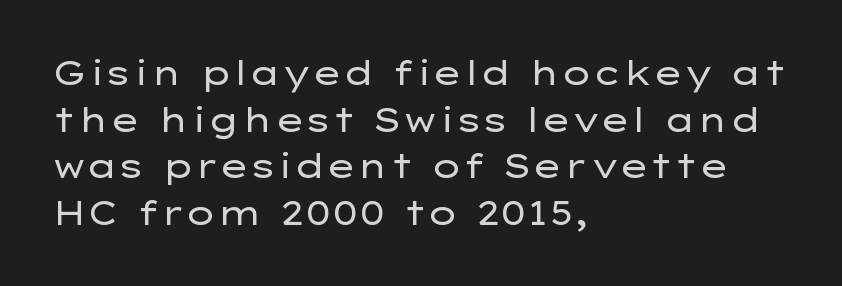
You could not count columns in this text — the font is proportionally spaced. Words float on clear page, feet unadorned. The rendering keeps characters at their native spacing. Line spacing here is normal. When letters stand straight like this, we call the style roman or upright. This rendering uses left alignment, leaving the right contour irregular.
